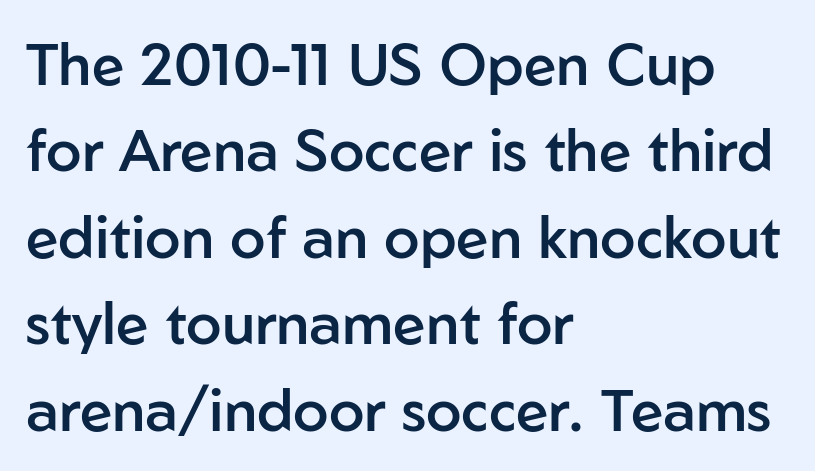
Q: Is the text bold? A: Semi-bold.
Q: Is the text italic (slanted)? A: No, it is upright.
Q: Is the typeface a serif or a sans-serif typeface? A: Sans-serif.
Q: Is the text underlined? A: No.
Q: How is the paragraph aligned? A: Left-aligned.
Q: Is the spacing between letters normal or unusually wide? A: Normal.
Q: Is the spacing between lines tight, normal or loose? A: Normal.
Q: Width (condensed, normal, or wide)? A: Normal.
Q: Stroke contrast? A: Low.
Q: x-height? A: Medium.
Q: Monospaced? A: No.
